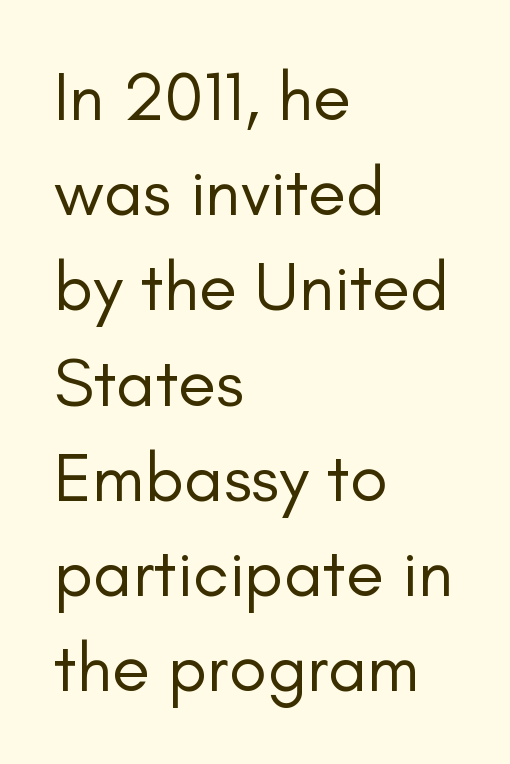
{"serif": "no", "italic": "no", "bold": "no", "weight": "regular", "width": "normal", "stroke_contrast": "low", "x_height": "small", "monospaced": "no", "underline": "no", "align": "left", "line_spacing": "normal", "line_spacing_ratio": 1.38, "letter_spacing": "normal", "letter_spacing_em": 0.0, "glyph_px": 69}
